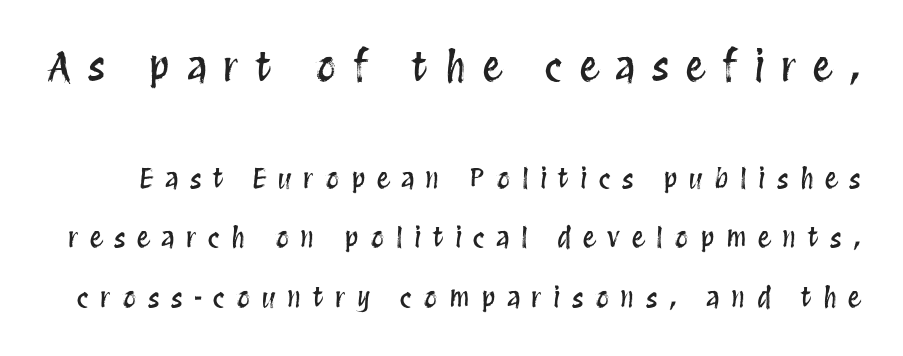
The image shows 40 px condensed type, upright; set loose line spacing (2.2x), unusually wide letter spacing (+0.42 em), not underlined; the first (top) block is 1.48x larger; medium stroke contrast and a large x-height.
